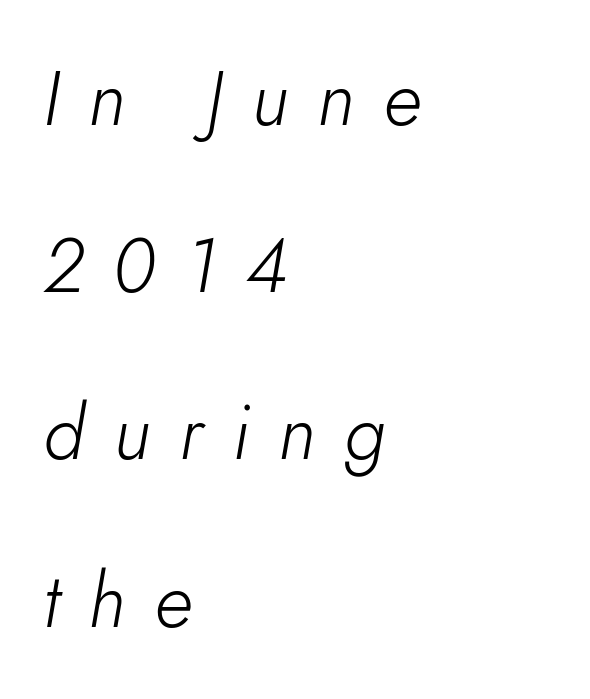
Q: Is the text bold? A: No.
Q: Is the text italic (slanted)? A: Yes, it leans right by about 10 degrees.
Q: Is the text underlined? A: No.
Q: How is the paragraph aligned? A: Left-aligned.
Q: Is the spacing between letters normal or unusually wide? A: Unusually wide.
Q: Is the spacing between lines tight, normal or loose? A: Loose.
Q: Width (condensed, normal, or wide)? A: Normal.
Q: Stroke contrast? A: Low.
Q: x-height? A: Small.
Q: Monospaced? A: No.
